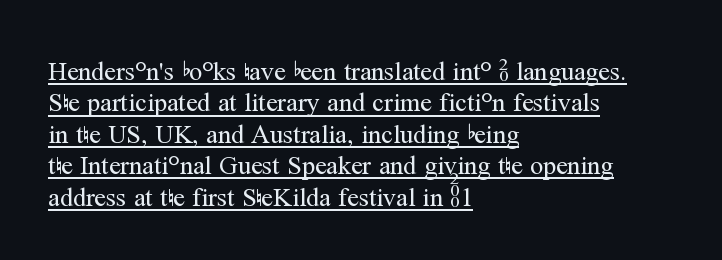
The image shows 26 px text type, upright; set left-aligned, line spacing 1.21x, normal letter spacing, underlined.
